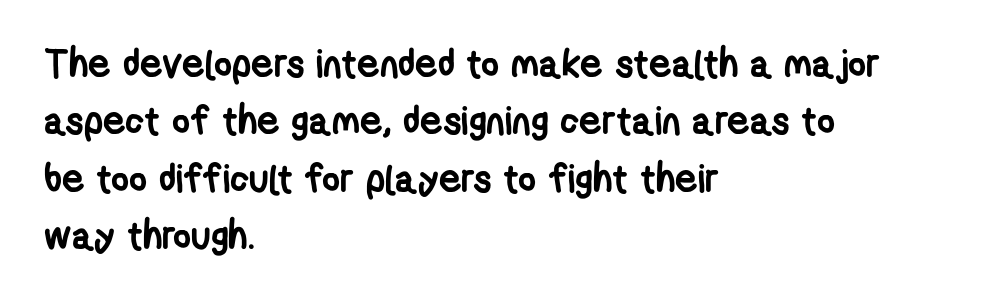
The image shows 39 px semibold, condensed sans-serif type; set left-aligned, normal line spacing (1.47x), normal letter spacing, not underlined; low stroke contrast and a medium x-height.
